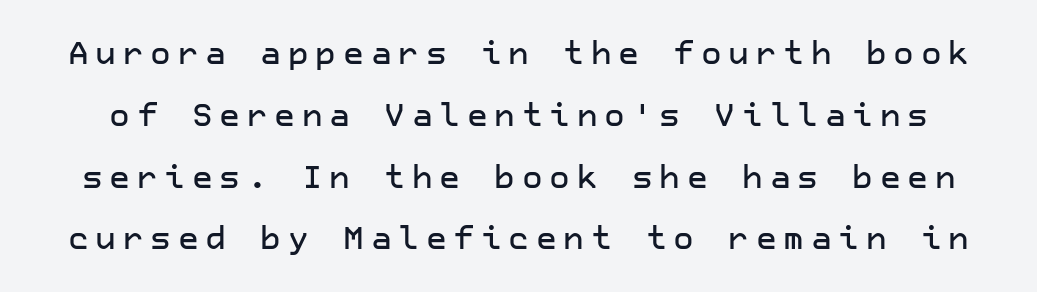
Q: Is the text italic (slanted)? A: No, it is upright.
Q: Is the typeface a serif or a sans-serif typeface? A: Sans-serif.
Q: Is the text underlined? A: No.
Q: Is the spacing between letters normal or unusually wide? A: Unusually wide.
Q: Is the spacing between lines tight, normal or loose? A: Loose.
Q: Width (condensed, normal, or wide)? A: Normal.
Q: Stroke contrast? A: Low.
Q: x-height? A: Medium.
